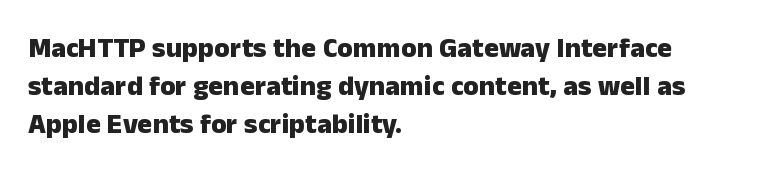
The image shows 28 px heavy sans-serif type, upright; set left-aligned, normal line spacing (1.35x), normal letter spacing, not underlined; low stroke contrast and a medium x-height.
